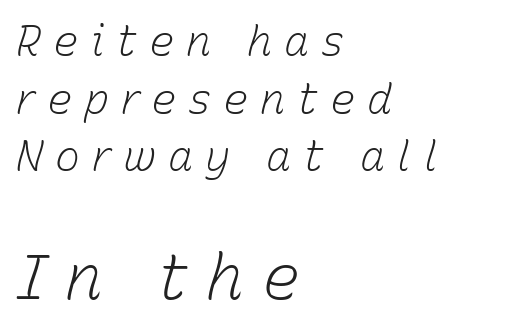
Emphasis-style slanted type is in use. Normally led — the rows are evenly, conventionally spaced. Every row of glyphs begins at an identical x-position on the left. Decoration check: the copy has no underline.
